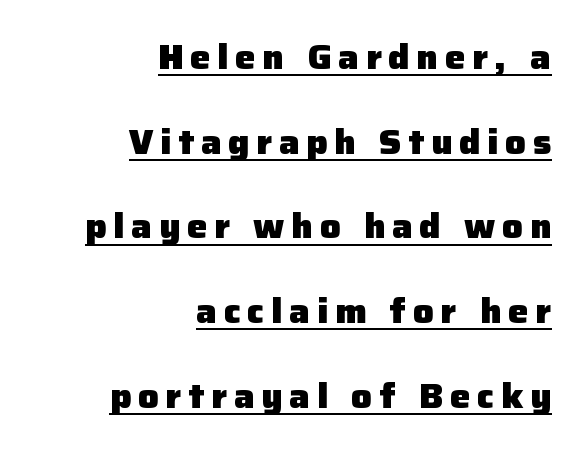
The image shows 34 px heavy sans-serif type, upright; set right-aligned, loose line spacing (2.49x), unusually wide letter spacing (+0.2 em), underlined; low stroke contrast and a medium x-height.
